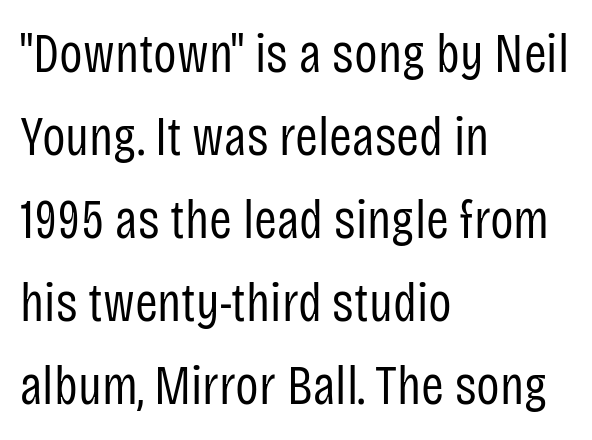
{"serif": "no", "italic": "no", "bold": "no", "weight": "regular", "width": "condensed", "stroke_contrast": "low", "x_height": "large", "monospaced": "no", "underline": "no", "align": "left", "line_spacing": "normal", "line_spacing_ratio": 1.51, "letter_spacing": "normal", "letter_spacing_em": 0.0, "glyph_px": 55}
